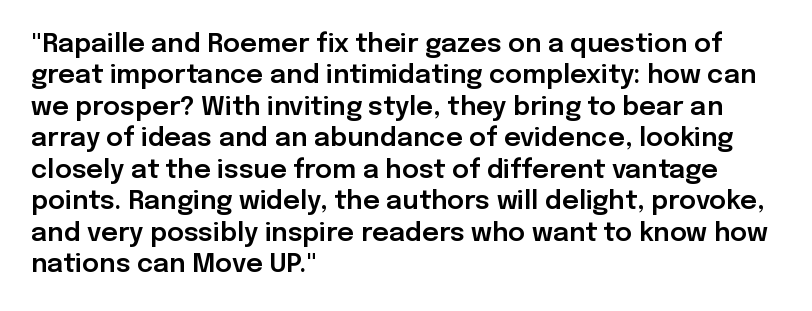
Q: Is the text italic (slanted)? A: No, it is upright.
Q: Is the text underlined? A: No.
Q: How is the paragraph aligned? A: Left-aligned.
Q: Is the spacing between letters normal or unusually wide? A: Normal.
